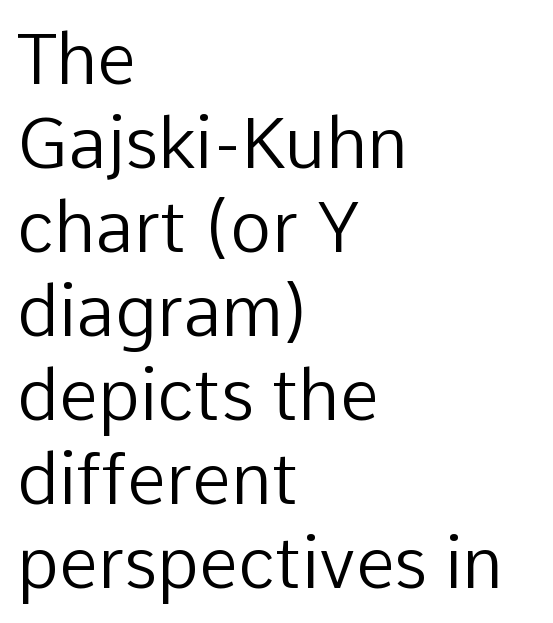
Descenders are the only things crossing below the line. Every row of glyphs begins at an identical x-position on the left. The typeface has the unassuming heft of standard copy or less. Spacing verdict: proportional, widths tailored to each character. Words appear dense and cohesive because spacing is normal. If you drew a line through each stem, it would be perfectly vertical.
